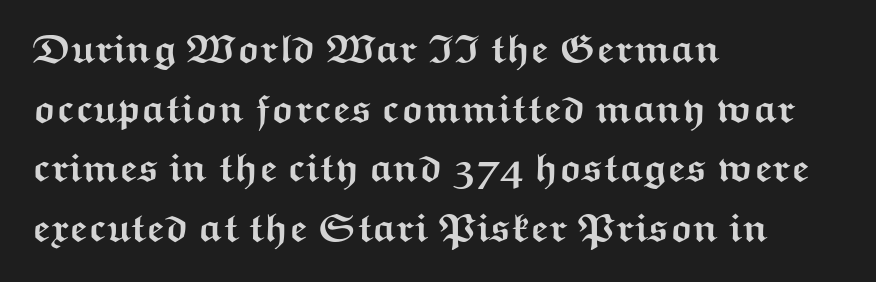
{"serif": "no", "italic": "no", "bold": "yes", "weight": "semibold", "width": "wide", "stroke_contrast": "medium", "x_height": "medium", "monospaced": "no", "underline": "no", "align": "left", "line_spacing": "normal", "line_spacing_ratio": 1.49, "letter_spacing": "normal", "letter_spacing_em": 0.0, "glyph_px": 40}
